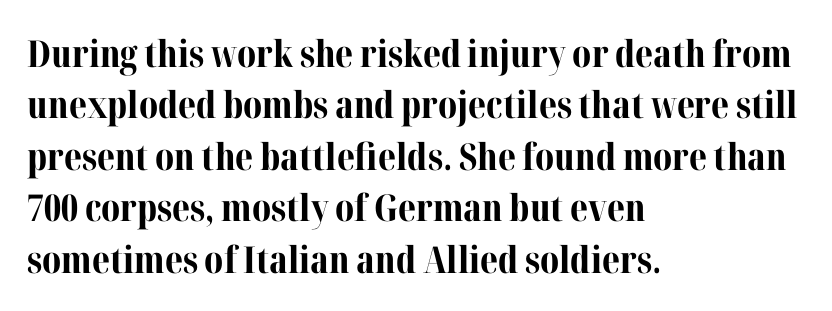
Q: Is the text bold? A: Yes.
Q: Is the text italic (slanted)? A: No, it is upright.
Q: Is the typeface a serif or a sans-serif typeface? A: Serif.
Q: Is the text underlined? A: No.
Q: How is the paragraph aligned? A: Left-aligned.
Q: Is the spacing between letters normal or unusually wide? A: Normal.
Q: Is the spacing between lines tight, normal or loose? A: Normal.
Q: Width (condensed, normal, or wide)? A: Normal.
Q: Stroke contrast? A: Medium.
Q: x-height? A: Medium.
Q: Monospaced? A: No.
